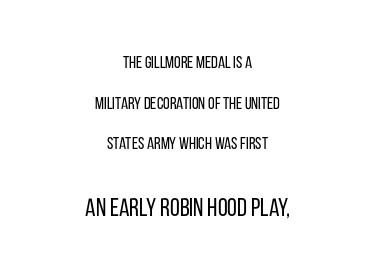
The image shows 25 px text type, upright; set centered, loose line spacing (2.39x), normal letter spacing, not underlined; the second (bottom) block is 1.47x larger.
